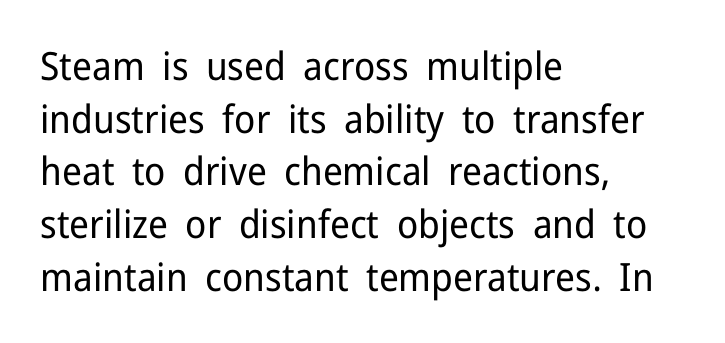
The image shows 39 px regular-weight sans-serif type, upright; set left-aligned, normal line spacing (1.35x), normal letter spacing, not underlined; low stroke contrast and a medium x-height.
